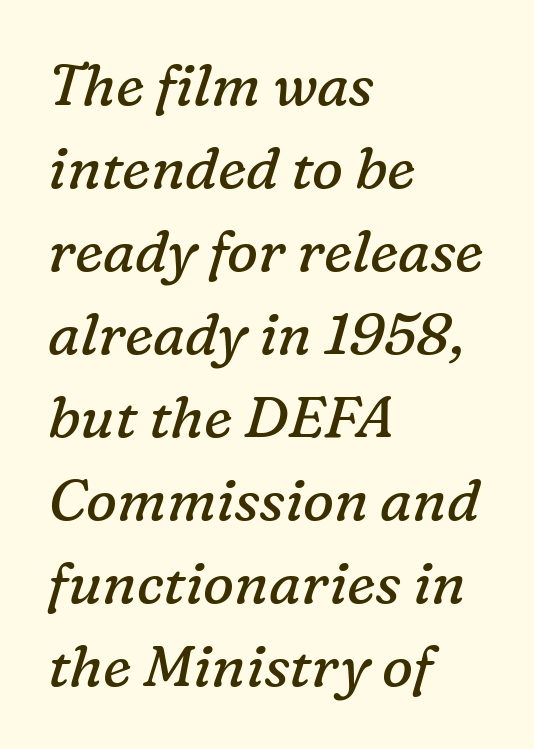
Q: Is the text bold? A: No.
Q: Is the text italic (slanted)? A: Yes, it leans right by about 16 degrees.
Q: Is the typeface a serif or a sans-serif typeface? A: Serif.
Q: Is the text underlined? A: No.
Q: How is the paragraph aligned? A: Left-aligned.
Q: Is the spacing between letters normal or unusually wide? A: Normal.
Q: Is the spacing between lines tight, normal or loose? A: Normal.
Q: Width (condensed, normal, or wide)? A: Normal.
Q: Stroke contrast? A: Low.
Q: x-height? A: Medium.
Q: Monospaced? A: No.
